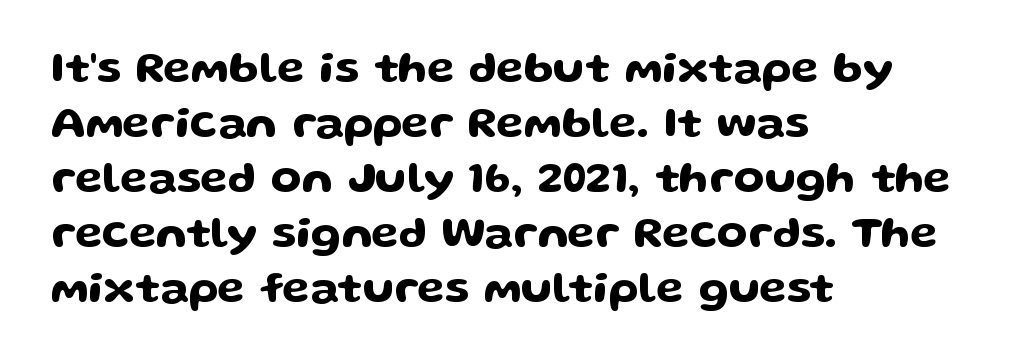
{"serif": "no", "italic": "no", "width": "wide", "stroke_contrast": "low", "x_height": "medium", "monospaced": "no", "underline": "no", "align": "left", "line_spacing_ratio": 1.22, "letter_spacing": "normal", "letter_spacing_em": 0.0, "glyph_px": 45}
